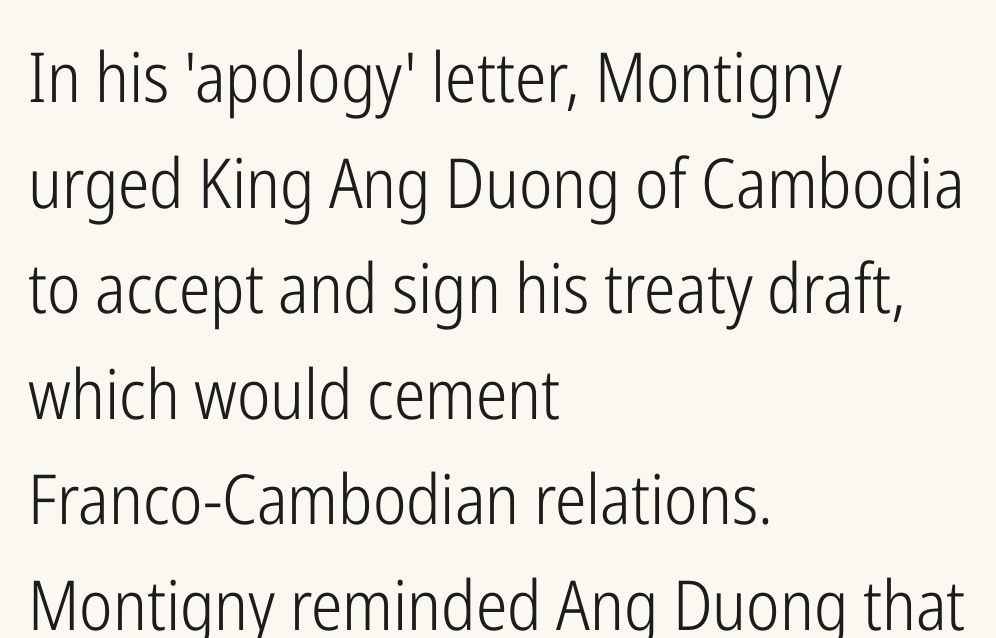
Here the designer chose a conventional face with non-uniform glyph widths. What stands out about the letter spacing? Nothing — it is the standard amount. The lines in this sample share a left origin and differ only in where they stop. The font family rendered here belongs to the sans-serif group. Bare-footed words on every line. Students, observe: this is what conventionally led text looks like.
